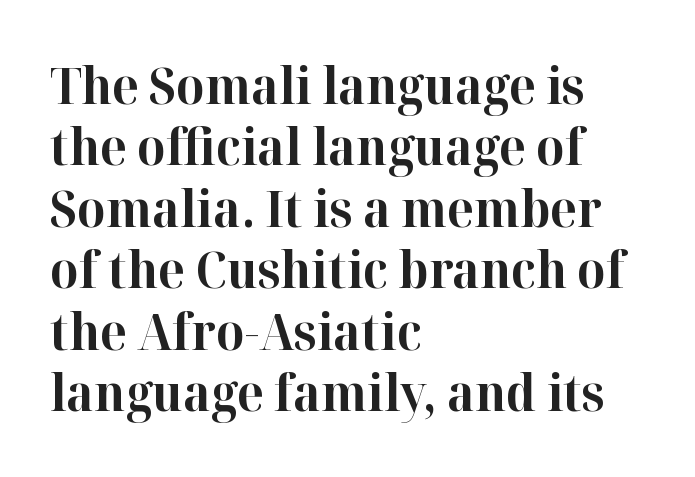
Q: Is the text bold? A: Yes.
Q: Is the text italic (slanted)? A: No, it is upright.
Q: Is the typeface a serif or a sans-serif typeface? A: Serif.
Q: Is the text underlined? A: No.
Q: How is the paragraph aligned? A: Left-aligned.
Q: Is the spacing between letters normal or unusually wide? A: Normal.
Q: Width (condensed, normal, or wide)? A: Normal.
Q: Stroke contrast? A: High.
Q: x-height? A: Medium.
Q: Monospaced? A: No.
